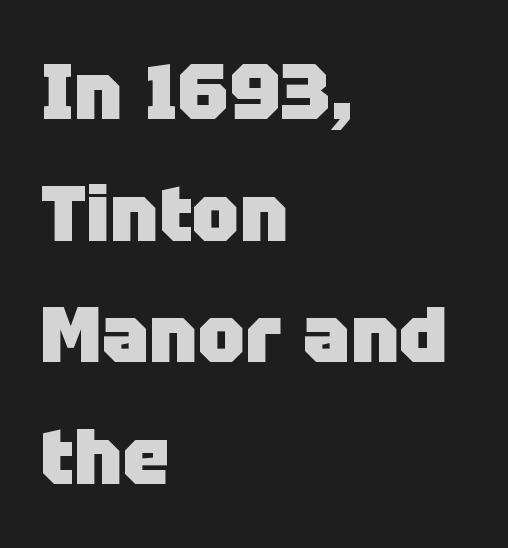
Q: Is the text bold? A: Yes.
Q: Is the text italic (slanted)? A: No, it is upright.
Q: Is the typeface a serif or a sans-serif typeface? A: Sans-serif.
Q: Is the text underlined? A: No.
Q: How is the paragraph aligned? A: Left-aligned.
Q: Is the spacing between letters normal or unusually wide? A: Normal.
Q: Is the spacing between lines tight, normal or loose? A: Normal.
Q: Width (condensed, normal, or wide)? A: Normal.
Q: Stroke contrast? A: Low.
Q: x-height? A: Large.
Q: Monospaced? A: No.
